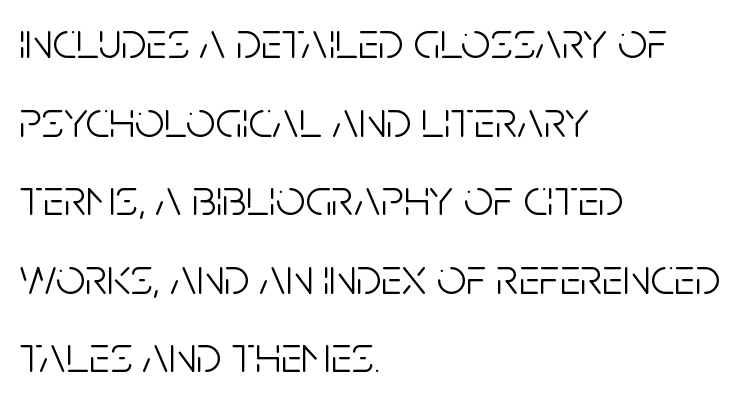
The image shows 52 px light, condensed sans-serif type, upright; set left-aligned, normal line spacing (1.51x), normal letter spacing, not underlined; low stroke contrast and a large x-height.
